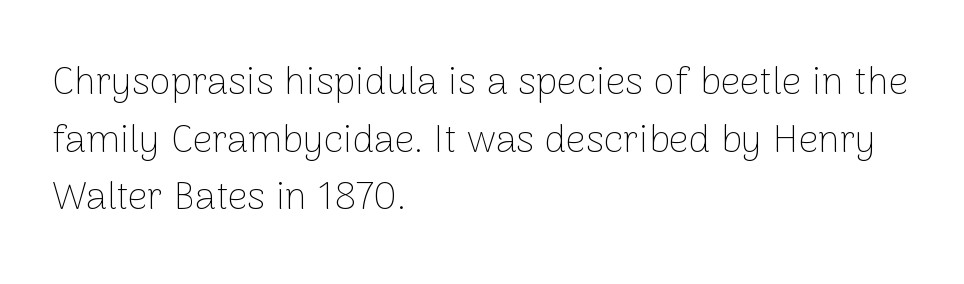
The designer left line spacing at the default. In terms of letterform style, serifs are entirely absent. The words here are not underlined. Each letter keeps its own natural width here, so spacing adapts to shape.
